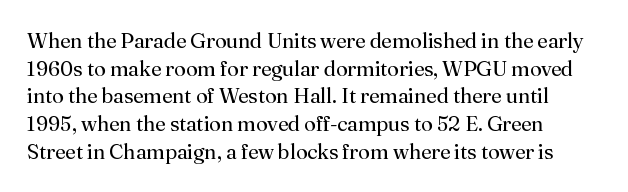
Q: Is the text bold? A: No.
Q: Is the text italic (slanted)? A: No, it is upright.
Q: Is the text underlined? A: No.
Q: How is the paragraph aligned? A: Left-aligned.
Q: Is the spacing between letters normal or unusually wide? A: Normal.
Q: Is the spacing between lines tight, normal or loose? A: Normal.
